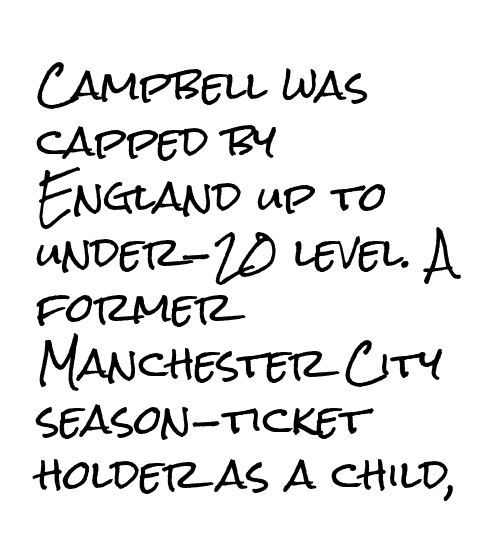
The image shows 40 px condensed sans-serif type, upright; set left-aligned, normal line spacing (1.39x), normal letter spacing, not underlined; low stroke contrast and a medium x-height.
